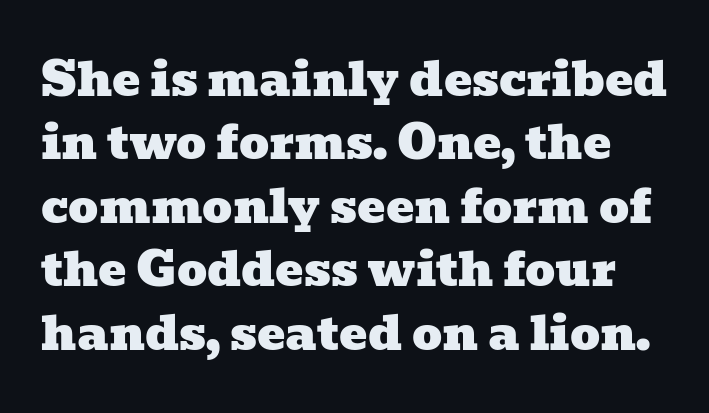
Q: Is the typeface a serif or a sans-serif typeface? A: Serif.
Q: Is the text underlined? A: No.
Q: Is the spacing between letters normal or unusually wide? A: Normal.
Q: Is the spacing between lines tight, normal or loose? A: Normal.
Q: Width (condensed, normal, or wide)? A: Wide.
Q: Stroke contrast? A: Low.
Q: x-height? A: Medium.
Q: Monospaced? A: No.
